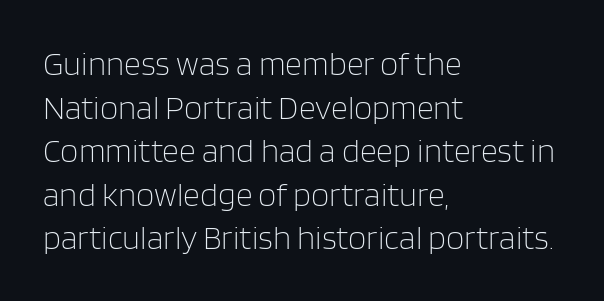
The horizontal fit of the characters is conventional and even. Classification — sans serif. The specimen reads as upright at a glance. Lines of text with bare space underneath.
